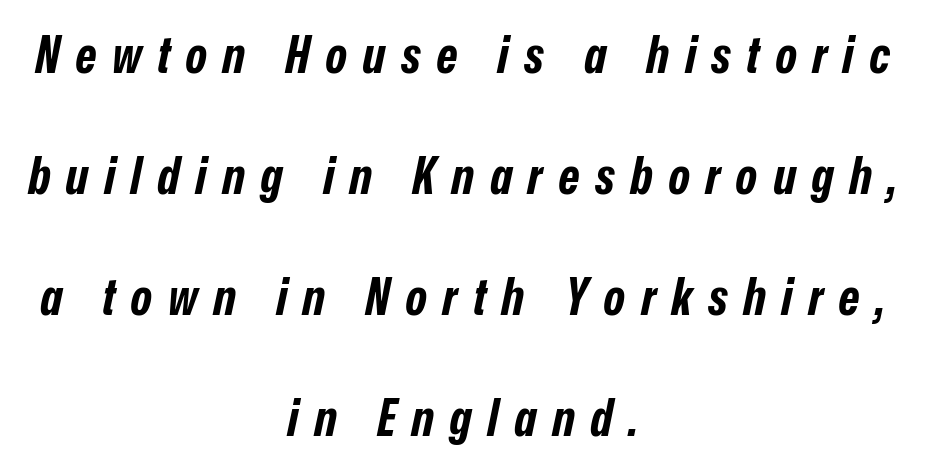
The image shows 51 px bold, condensed type, italic (leaning right); set centered, loose line spacing (2.37x), unusually wide letter spacing (+0.31 em), not underlined; low stroke contrast and a medium x-height.
